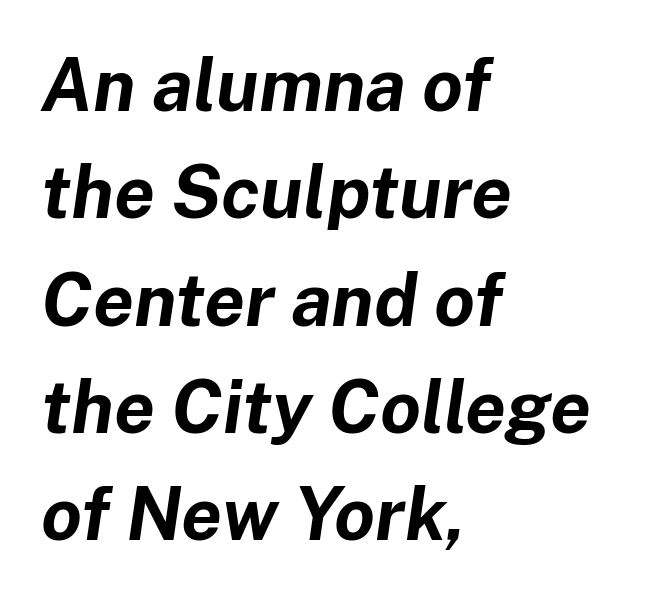
{"italic": "yes", "lean": "right", "slant_degrees": 8, "bold": "yes", "weight": "bold", "width": "normal", "stroke_contrast": "low", "x_height": "medium", "monospaced": "no", "underline": "no", "align": "left", "line_spacing": "normal", "line_spacing_ratio": 1.47, "letter_spacing": "normal", "letter_spacing_em": 0.0, "glyph_px": 73}
